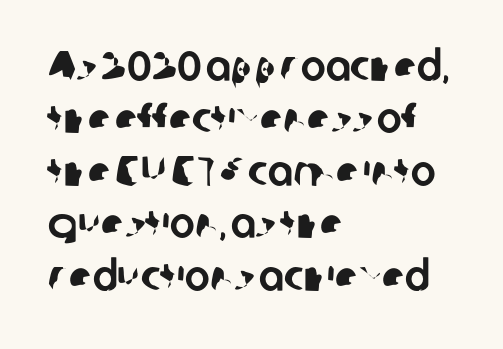
Whoever set this chose a conventional vertical rhythm. Observe the absence of serifs on each vertical stroke in this sample. Line starts are locked; line ends wander. Each row of text sits above clean, open space.
